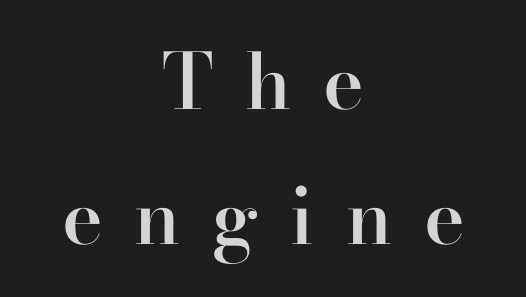
{"serif": "yes", "italic": "no", "bold": "semi", "weight": "semibold", "width": "normal", "stroke_contrast": "high", "x_height": "small", "monospaced": "no", "underline": "no", "align": "center", "line_spacing_ratio": 1.75, "letter_spacing": "wide", "letter_spacing_em": 0.41, "glyph_px": 77}
